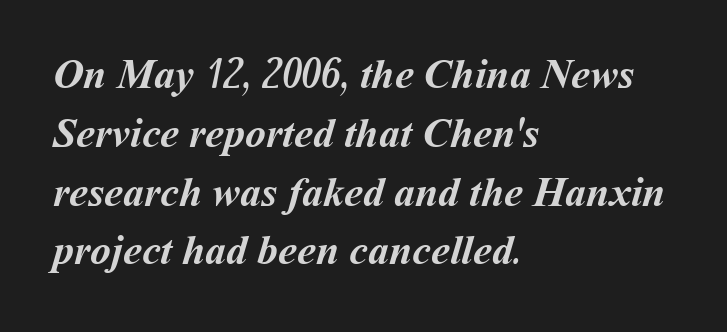
The image shows 42 px semibold type; set left-aligned, normal line spacing (1.4x), normal letter spacing, not underlined; medium stroke contrast and a medium x-height.
